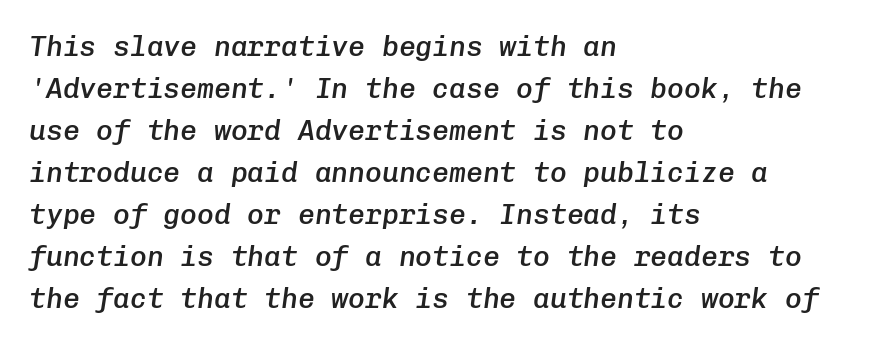
{"italic": "yes", "lean": "right", "slant_degrees": 8, "bold": "semi", "weight": "semibold", "width": "normal", "stroke_contrast": "low", "x_height": "medium", "monospaced": "yes", "underline": "no", "align": "left", "line_spacing": "normal", "line_spacing_ratio": 1.5, "letter_spacing": "normal", "letter_spacing_em": 0.0, "glyph_px": 28}
